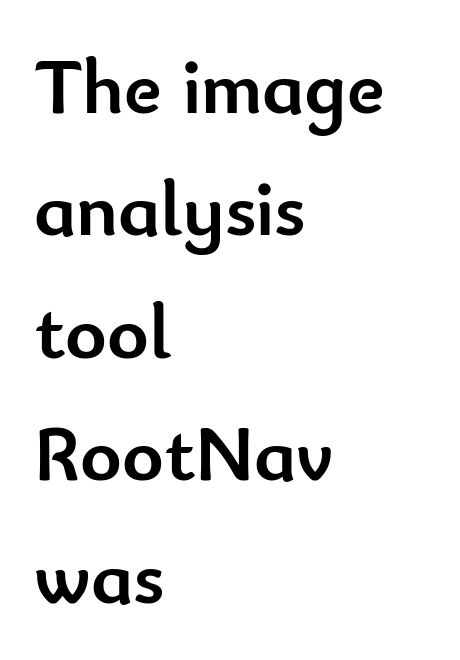
Q: Is the text bold? A: Yes.
Q: Is the text italic (slanted)? A: No, it is upright.
Q: Is the typeface a serif or a sans-serif typeface? A: Sans-serif.
Q: Is the text underlined? A: No.
Q: How is the paragraph aligned? A: Left-aligned.
Q: Is the spacing between letters normal or unusually wide? A: Normal.
Q: Is the spacing between lines tight, normal or loose? A: Normal.
Q: Width (condensed, normal, or wide)? A: Normal.
Q: Stroke contrast? A: Low.
Q: x-height? A: Small.
Q: Monospaced? A: No.
